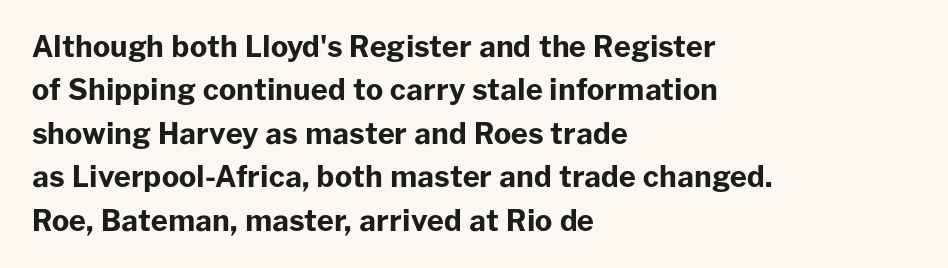
The image shows 29 px bold sans-serif type, upright; set left-aligned, normal line spacing (1.5x), normal letter spacing, not underlined; low stroke contrast and a medium x-height.
